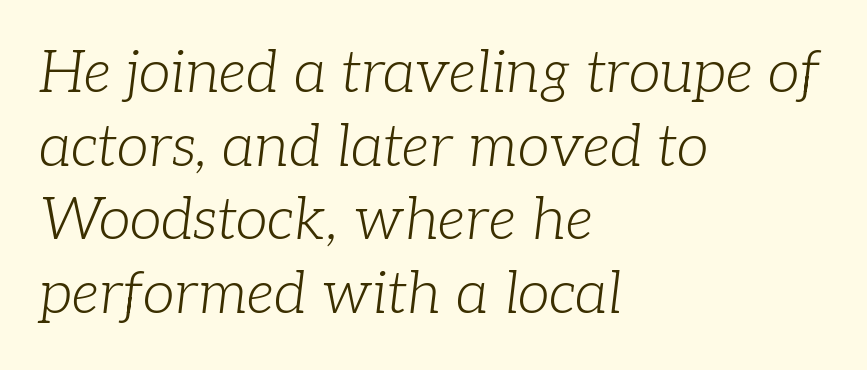
{"serif": "yes", "italic": "yes", "lean": "right", "slant_degrees": 7, "bold": "no", "weight": "light", "width": "normal", "stroke_contrast": "low", "x_height": "medium", "monospaced": "no", "underline": "no", "align": "left", "line_spacing": "normal", "line_spacing_ratio": 1.27, "letter_spacing": "normal", "letter_spacing_em": 0.0, "glyph_px": 58}
